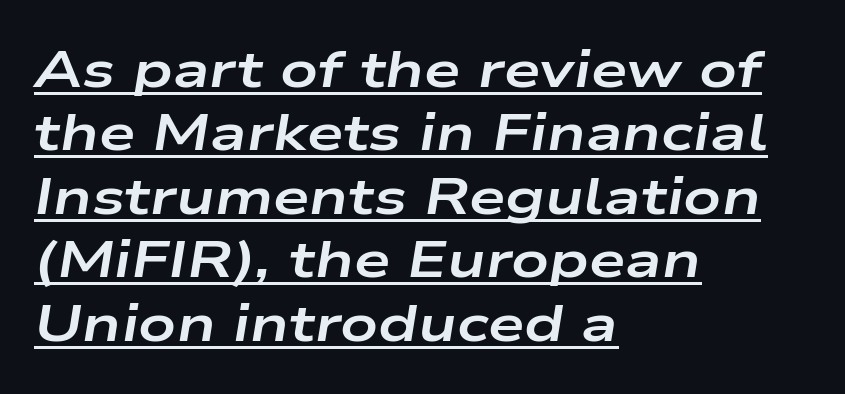
{"italic": "yes", "lean": "right", "slant_degrees": 9, "bold": "yes", "weight": "bold", "width": "wide", "stroke_contrast": "low", "x_height": "medium", "monospaced": "no", "underline": "yes", "align": "left", "line_spacing_ratio": 1.22, "letter_spacing": "normal", "letter_spacing_em": 0.0, "glyph_px": 52}
